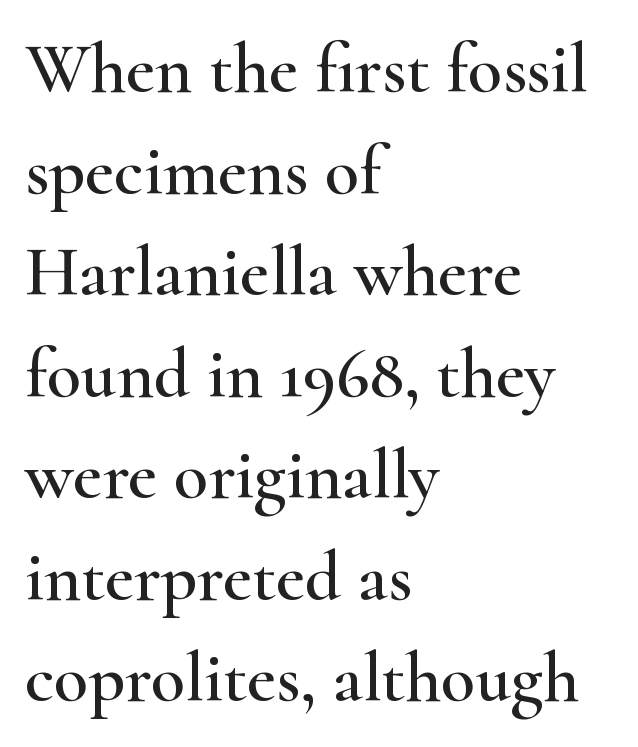
In terms of leading, this rendering sits right in the middle. These lines are rendered in a variable-pitch font. Notice how the passage keeps a crisp vertical edge on the left only. Does the type have serifs? Yes, each stem ends in a small foot. The typography opts for an upright posture over an oblique one. The gap between lines stays unmarked.
